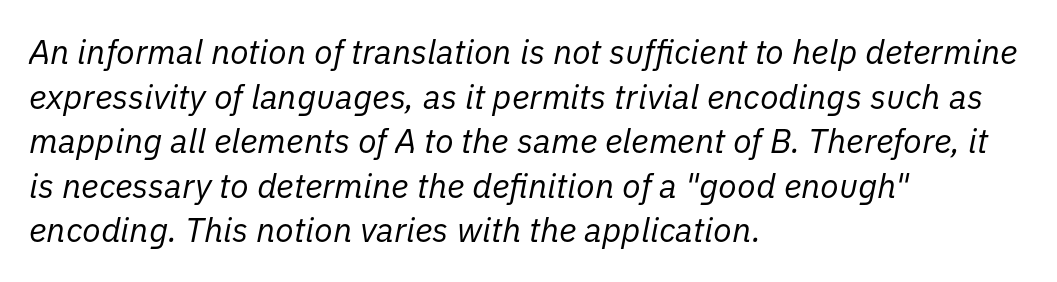
{"italic": "yes", "lean": "right", "slant_degrees": 11, "bold": "no", "weight": "regular", "width": "normal", "stroke_contrast": "low", "x_height": "medium", "monospaced": "no", "underline": "no", "align": "left", "line_spacing": "normal", "line_spacing_ratio": 1.31, "letter_spacing": "normal", "letter_spacing_em": 0.0, "glyph_px": 34}
